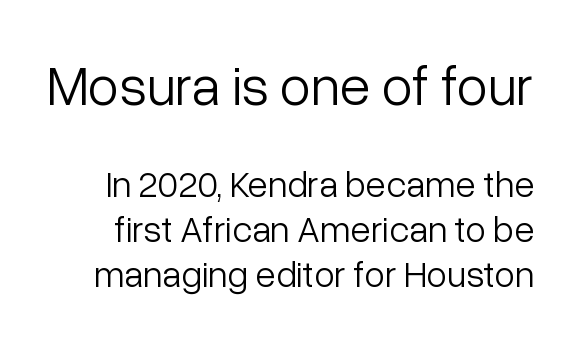
The image shows 56 px light sans-serif type, upright; set line spacing 1.22x, normal letter spacing, not underlined; the first (top) block is 1.51x larger; low stroke contrast and a medium x-height.
